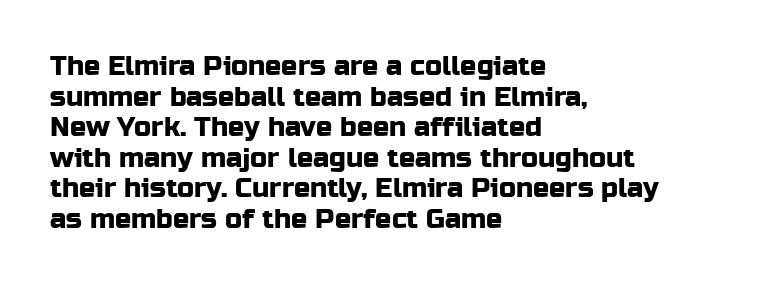
The image shows 27 px text type, upright; set left-aligned, tight line spacing (1.13x), normal letter spacing, not underlined.
